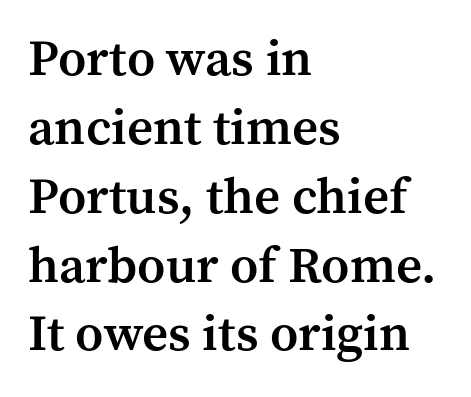
Q: Is the text bold? A: Semi-bold.
Q: Is the text italic (slanted)? A: No, it is upright.
Q: Is the typeface a serif or a sans-serif typeface? A: Serif.
Q: Is the text underlined? A: No.
Q: How is the paragraph aligned? A: Left-aligned.
Q: Is the spacing between letters normal or unusually wide? A: Normal.
Q: Is the spacing between lines tight, normal or loose? A: Normal.
Q: Width (condensed, normal, or wide)? A: Normal.
Q: Stroke contrast? A: Medium.
Q: x-height? A: Medium.
Q: Monospaced? A: No.
